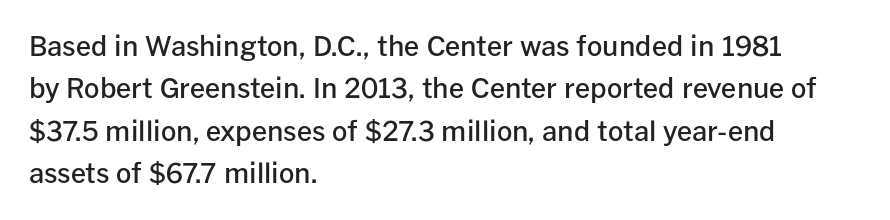
{"italic": "no", "bold": "semi", "underline": "no", "align": "left", "line_spacing": "normal", "line_spacing_ratio": 1.57, "letter_spacing": "normal", "letter_spacing_em": 0.0, "glyph_px": 27}
